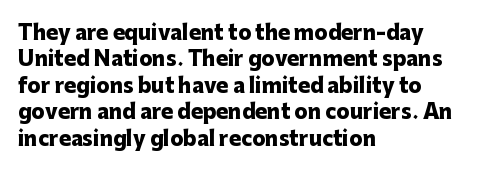
{"italic": "no", "bold": "yes", "underline": "no", "align": "left", "line_spacing": "normal", "line_spacing_ratio": 1.32, "letter_spacing": "normal", "letter_spacing_em": 0.0, "glyph_px": 20}
